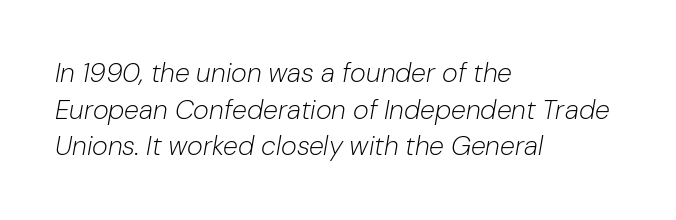
Line spacing here is normal. The tracking reads as untouched default to a designer's eye. These lines are set flush left with a ragged right edge. Style check: oblique. The cut favours lightness, reaching ordinary text weight at its darkest. No word sits above an underline.
